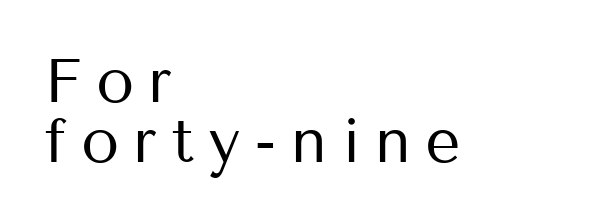
The image shows 62 px regular-weight sans-serif type, upright; set left-aligned, tight line spacing (0.97x), unusually wide letter spacing (+0.23 em), not underlined; medium stroke contrast and a medium x-height.
